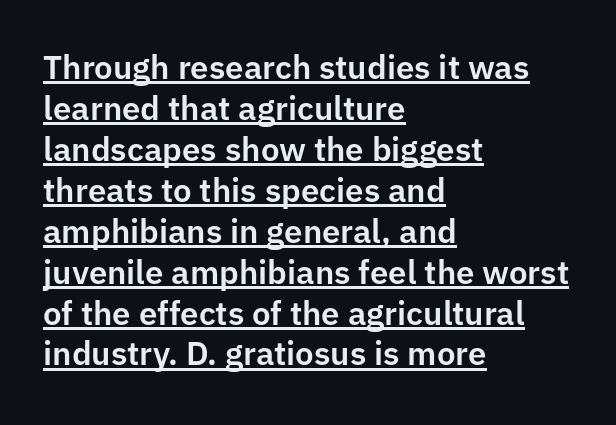
Q: Is the text italic (slanted)? A: No, it is upright.
Q: Is the typeface a serif or a sans-serif typeface? A: Sans-serif.
Q: Is the text underlined? A: Yes.
Q: How is the paragraph aligned? A: Left-aligned.
Q: Is the spacing between letters normal or unusually wide? A: Normal.
Q: Width (condensed, normal, or wide)? A: Normal.
Q: Stroke contrast? A: Low.
Q: x-height? A: Medium.
Q: Monospaced? A: No.
